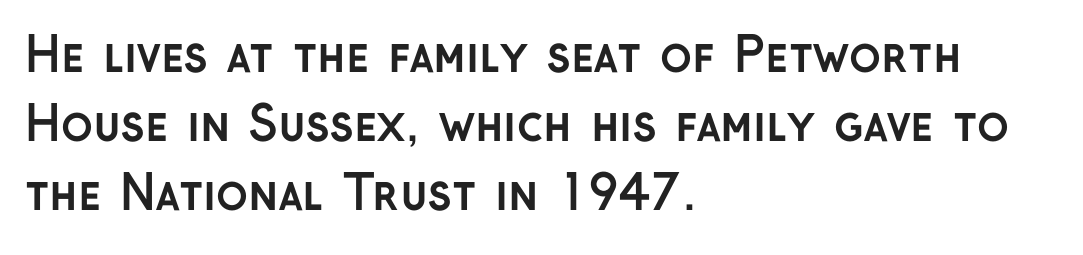
The font's upright variant was chosen for this text. Honestly, the row spacing looks completely unremarkable. All the whitespace from short lines collects on the right. Caption: standard tracking, unaltered. Stroke thickness is high; the sample reads as a true bold.
